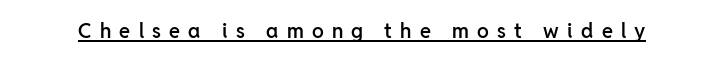
The image shows 20 px text type, upright; set unusually wide letter spacing (+0.41 em), underlined.
